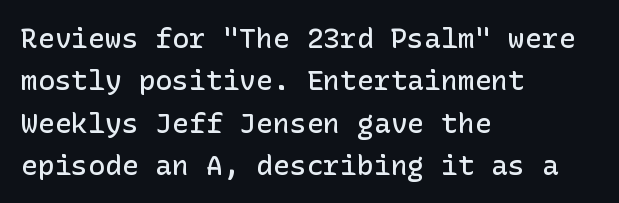
Q: Is the text bold? A: Semi-bold.
Q: Is the text italic (slanted)? A: No, it is upright.
Q: Is the typeface a serif or a sans-serif typeface? A: Sans-serif.
Q: Is the text underlined? A: No.
Q: How is the paragraph aligned? A: Left-aligned.
Q: Is the spacing between letters normal or unusually wide? A: Normal.
Q: Is the spacing between lines tight, normal or loose? A: Normal.
Q: Width (condensed, normal, or wide)? A: Normal.
Q: Stroke contrast? A: Low.
Q: x-height? A: Medium.
